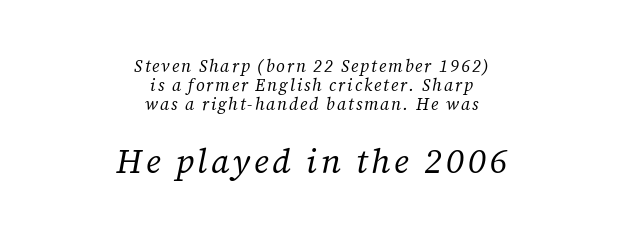
The image shows 34 px regular-weight serif type, italic (leaning right); set centered, tight line spacing (1.11x), not underlined; the second (bottom) block is 2.0x larger; low stroke contrast and a medium x-height.
